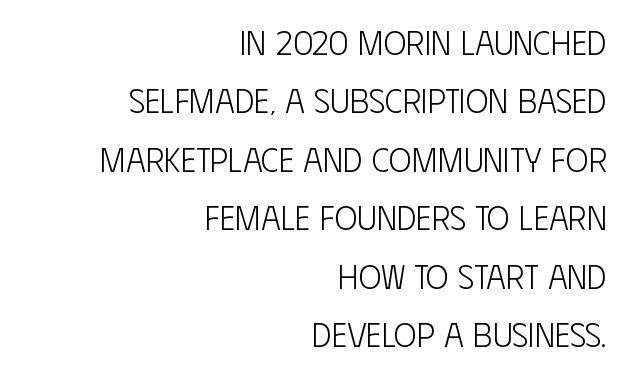
{"serif": "no", "italic": "no", "bold": "no", "weight": "light", "width": "condensed", "stroke_contrast": "low", "x_height": "large", "monospaced": "no", "underline": "no", "align": "right", "line_spacing_ratio": 1.72, "letter_spacing": "normal", "letter_spacing_em": 0.0, "glyph_px": 34}
